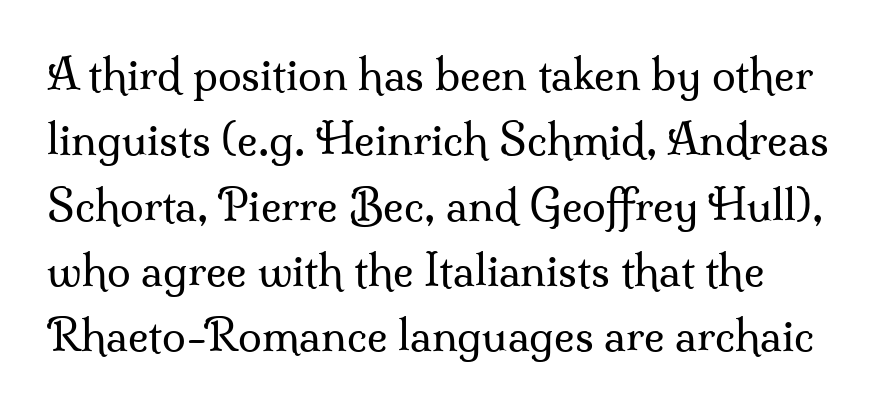
Q: Is the text bold? A: No.
Q: Is the text italic (slanted)? A: No, it is upright.
Q: Is the typeface a serif or a sans-serif typeface? A: Serif.
Q: Is the text underlined? A: No.
Q: How is the paragraph aligned? A: Left-aligned.
Q: Is the spacing between letters normal or unusually wide? A: Normal.
Q: Is the spacing between lines tight, normal or loose? A: Normal.
Q: Width (condensed, normal, or wide)? A: Normal.
Q: Stroke contrast? A: Medium.
Q: x-height? A: Small.
Q: Monospaced? A: No.
